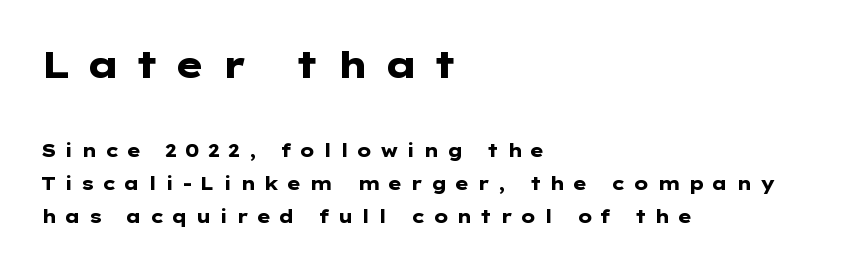
{"serif": "no", "italic": "no", "bold": "yes", "weight": "heavy", "width": "wide", "stroke_contrast": "low", "x_height": "medium", "monospaced": "no", "underline": "no", "align": "left", "line_spacing_ratio": 1.84, "letter_spacing": "wide", "letter_spacing_em": 0.43, "larger_block": "first", "size_ratio": 2.06, "glyph_px": 37}
